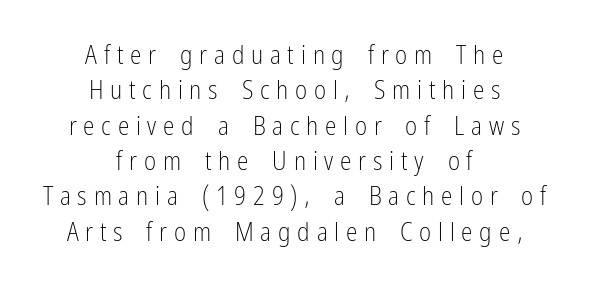
The image shows 26 px text type, upright; set centered, normal line spacing (1.36x), unusually wide letter spacing (+0.26 em), not underlined.
